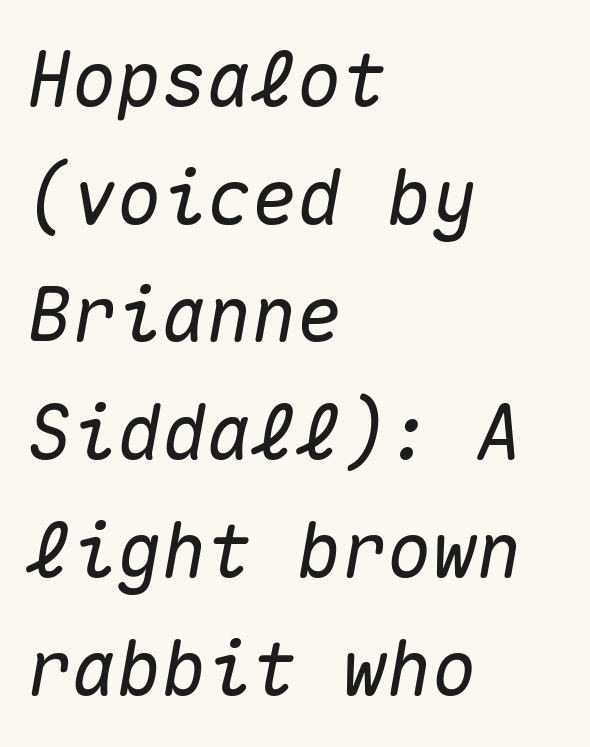
The image shows 75 px text type, italic (leaning right), monospaced; set left-aligned, normal line spacing (1.57x), normal letter spacing, not underlined; medium stroke contrast and a medium x-height.
